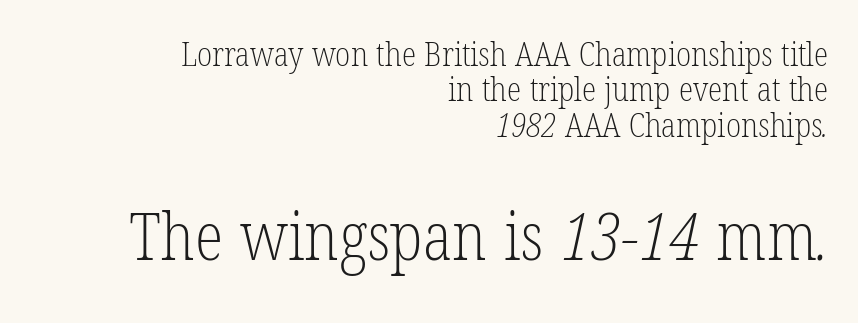
{"serif": "yes", "bold": "no", "weight": "light", "width": "condensed", "stroke_contrast": "low", "x_height": "medium", "monospaced": "no", "underline": "no", "align": "right", "line_spacing": "tight", "line_spacing_ratio": 1.07, "letter_spacing": "normal", "letter_spacing_em": 0.0, "larger_block": "second", "size_ratio": 2.0, "glyph_px": 66}
